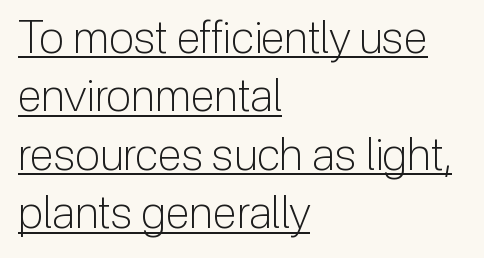
Proportional: the letters do not fall into vertical columns. The letters stand upright; this is a roman face. In terms of letterform style, serifs are entirely absent. The tracking reads as untouched default to a designer's eye. Alignment: flush left. Glance below the letters and you will spot a drawn line.
